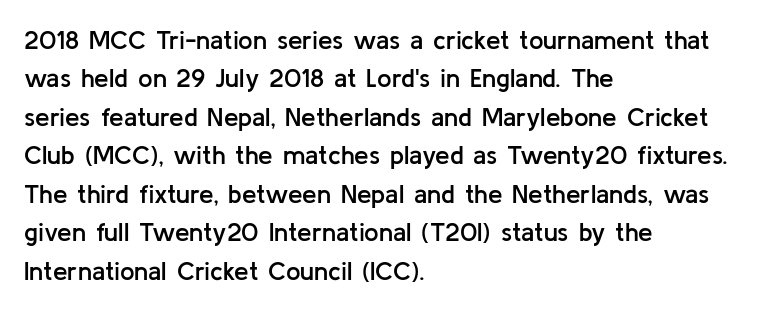
{"italic": "no", "bold": "semi", "underline": "no", "align": "left", "line_spacing": "normal", "line_spacing_ratio": 1.48, "letter_spacing": "normal", "letter_spacing_em": 0.0, "glyph_px": 26}
